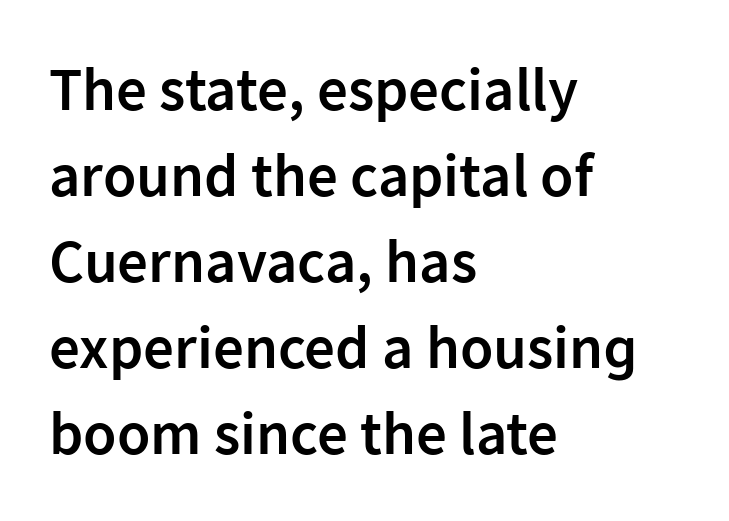
{"serif": "no", "italic": "no", "bold": "semi", "weight": "semibold", "width": "normal", "stroke_contrast": "low", "x_height": "medium", "monospaced": "no", "underline": "no", "align": "left", "line_spacing": "normal", "line_spacing_ratio": 1.41, "letter_spacing": "normal", "letter_spacing_em": 0.0, "glyph_px": 61}
